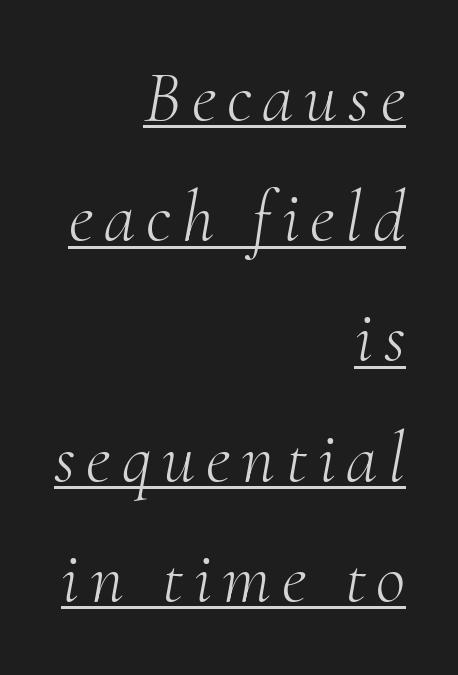
Q: Is the text bold? A: No.
Q: Is the text italic (slanted)? A: Yes, it leans right by about 10 degrees.
Q: Is the typeface a serif or a sans-serif typeface? A: Serif.
Q: Is the text underlined? A: Yes.
Q: How is the paragraph aligned? A: Right-aligned.
Q: Is the spacing between lines tight, normal or loose? A: Normal.
Q: Width (condensed, normal, or wide)? A: Normal.
Q: Stroke contrast? A: Medium.
Q: x-height? A: Small.
Q: Monospaced? A: No.
